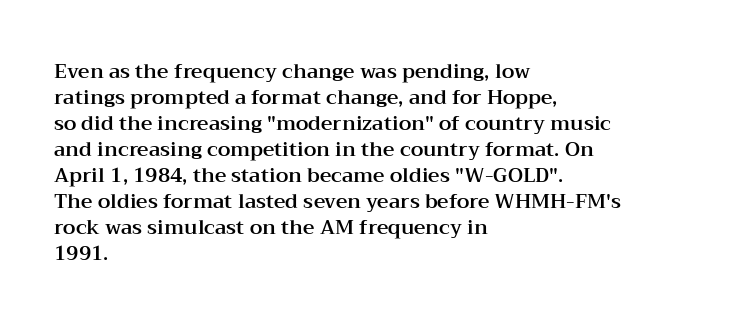
The letterforms sit shoulder to shoulder at normal distance. The lines in this sample share a left origin and differ only in where they stop. Lines of text with bare space underneath. This sample keeps an unexceptional amount of space between lines. Upright lettering throughout.
